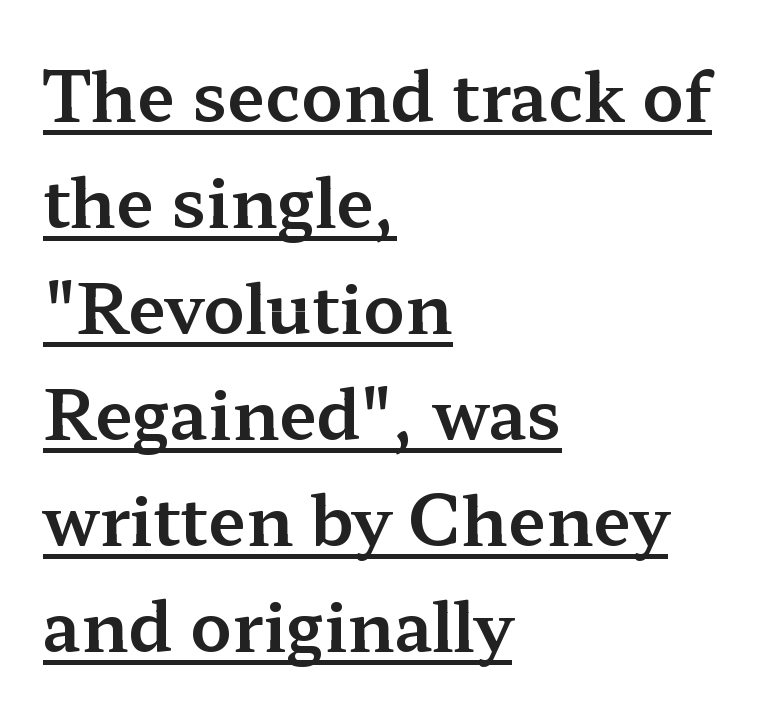
{"serif": "yes", "italic": "no", "width": "wide", "stroke_contrast": "medium", "x_height": "medium", "monospaced": "no", "underline": "yes", "align": "left", "line_spacing": "normal", "line_spacing_ratio": 1.56, "letter_spacing": "normal", "letter_spacing_em": 0.0, "glyph_px": 68}
